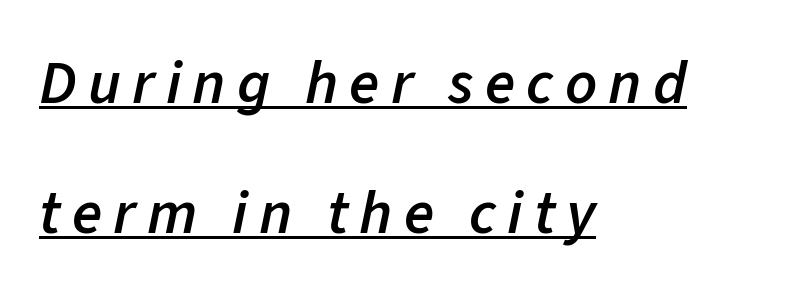
Q: Is the text bold? A: Semi-bold.
Q: Is the text italic (slanted)? A: Yes, it leans right by about 11 degrees.
Q: Is the text underlined? A: Yes.
Q: How is the paragraph aligned? A: Left-aligned.
Q: Is the spacing between lines tight, normal or loose? A: Loose.
Q: Width (condensed, normal, or wide)? A: Normal.
Q: Stroke contrast? A: Low.
Q: x-height? A: Medium.
Q: Monospaced? A: No.
